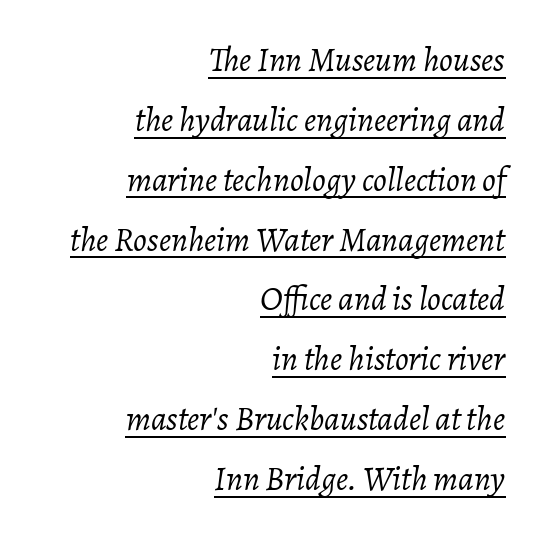
Observe the lean: these are italic letterforms. Quick note: underline on. The weight would be labelled regular, book, light, or lighter still. Observe the ordinary spacing: letters are neighbours, not strangers. These lines are rendered in a variable-pitch font. Short and long lines alike share a common ending point at right.
